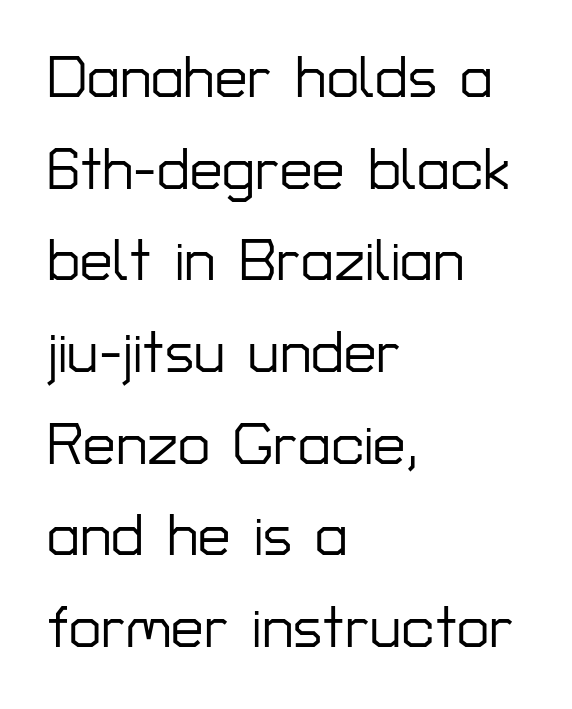
{"serif": "no", "italic": "no", "width": "normal", "stroke_contrast": "low", "x_height": "medium", "monospaced": "no", "underline": "no", "align": "left", "line_spacing": "normal", "line_spacing_ratio": 1.58, "letter_spacing": "normal", "letter_spacing_em": 0.0, "glyph_px": 58}
